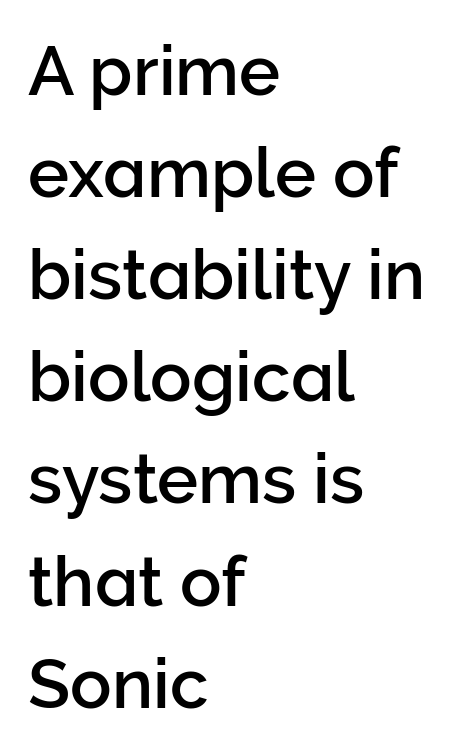
The image shows 69 px sans-serif type, upright; set left-aligned, normal line spacing (1.48x), normal letter spacing, not underlined; low stroke contrast and a medium x-height.
